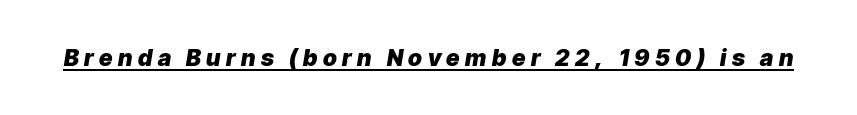
{"italic": "yes", "lean": "right", "slant_degrees": 9, "bold": "yes", "underline": "yes", "letter_spacing": "wide", "letter_spacing_em": 0.24, "glyph_px": 23}
